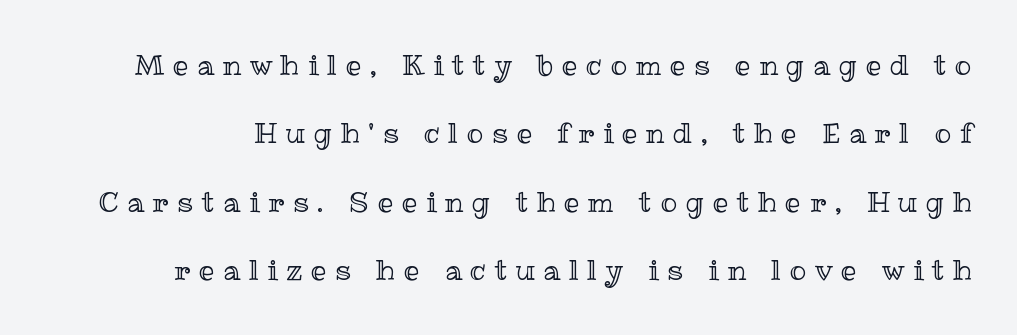
The image shows 28 px text type, upright; set loose line spacing (2.44x), unusually wide letter spacing (+0.3 em), not underlined; a medium x-height.
